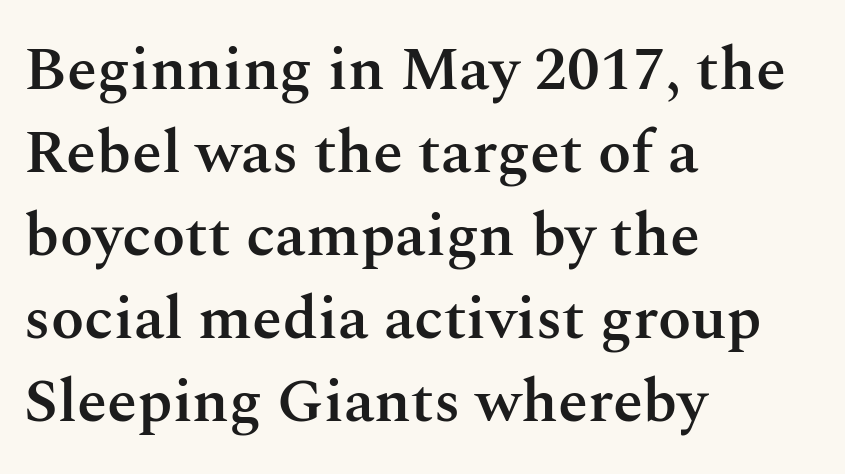
{"serif": "yes", "italic": "no", "bold": "semi", "weight": "semibold", "width": "normal", "stroke_contrast": "medium", "x_height": "medium", "monospaced": "no", "underline": "no", "align": "left", "line_spacing": "normal", "line_spacing_ratio": 1.36, "letter_spacing": "normal", "letter_spacing_em": 0.0, "glyph_px": 61}
